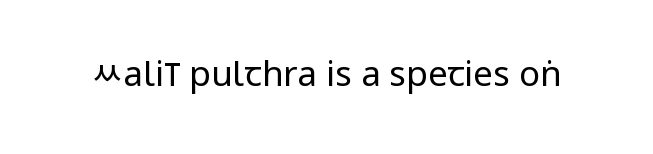
The image shows 35 px regular-weight, condensed sans-serif type, upright; set normal letter spacing, not underlined; low stroke contrast.
